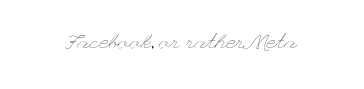
{"bold": "no", "underline": "no", "letter_spacing": "normal", "letter_spacing_em": 0.0, "glyph_px": 21}
